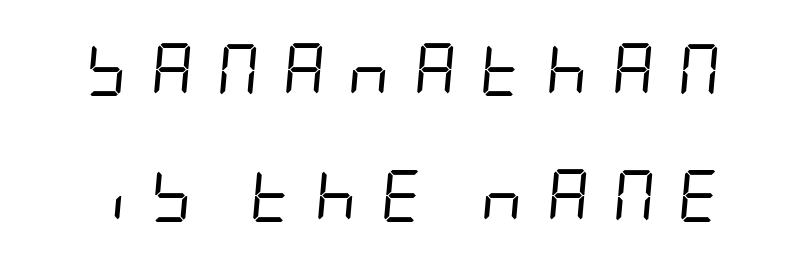
{"italic": "yes", "lean": "right", "slant_degrees": 5, "bold": "no", "weight": "regular", "width": "condensed", "stroke_contrast": "low", "x_height": "large", "underline": "no", "line_spacing": "loose", "line_spacing_ratio": 2.42, "letter_spacing": "wide", "letter_spacing_em": 0.45, "glyph_px": 52}
